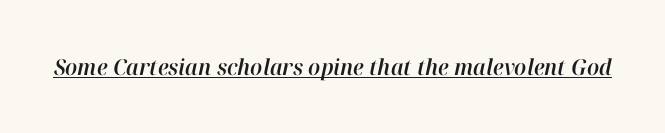
{"italic": "yes", "lean": "right", "slant_degrees": 12, "underline": "yes", "letter_spacing": "normal", "letter_spacing_em": 0.0, "glyph_px": 22}
